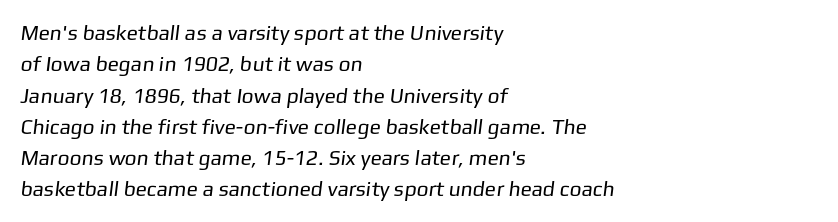
Q: Is the text bold? A: No.
Q: Is the text underlined? A: No.
Q: How is the paragraph aligned? A: Left-aligned.
Q: Is the spacing between letters normal or unusually wide? A: Normal.
Q: Is the spacing between lines tight, normal or loose? A: Normal.
